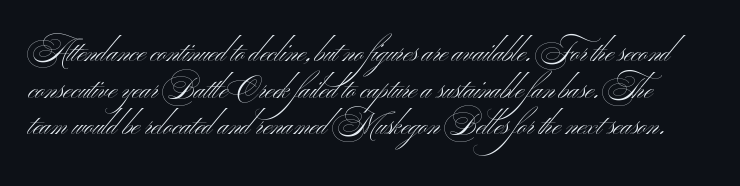
Q: Is the text bold? A: No.
Q: Is the typeface a serif or a sans-serif typeface? A: Sans-serif.
Q: Is the text underlined? A: No.
Q: Is the spacing between letters normal or unusually wide? A: Normal.
Q: Is the spacing between lines tight, normal or loose? A: Normal.
Q: Width (condensed, normal, or wide)? A: Wide.
Q: Stroke contrast? A: Medium.
Q: x-height? A: Small.
Q: Monospaced? A: No.
